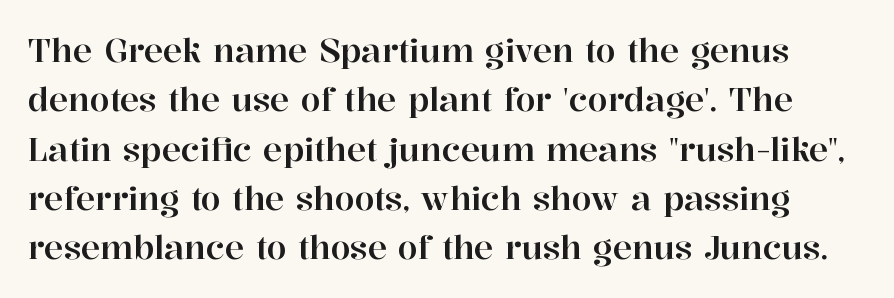
Unlike a clean sans, this face finishes its strokes with serifs. Lines of text with bare space underneath. A typesetter would call this proportional, since set widths differ per character. Upright lettering throughout. Students, note that the glyphs here touch the page at normal intervals.
